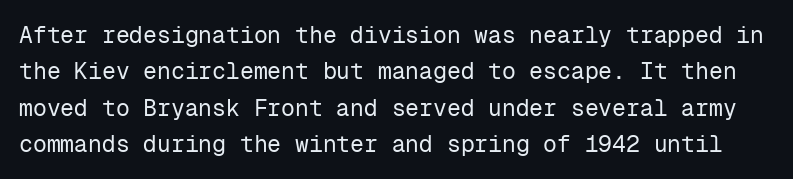
Q: Is the text bold? A: No.
Q: Is the text italic (slanted)? A: No, it is upright.
Q: Is the text underlined? A: No.
Q: Is the spacing between letters normal or unusually wide? A: Normal.
Q: Is the spacing between lines tight, normal or loose? A: Normal.
